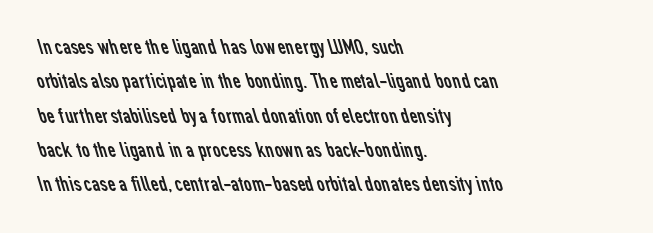
Anything drawn beneath the words? Only blank space. No letter is thick-stroked: the sample isn't bold. Notice how descenders clear the ascenders below comfortably — that's standard leading. A student would call this left alignment; a typographer would say flush left, rag right.
